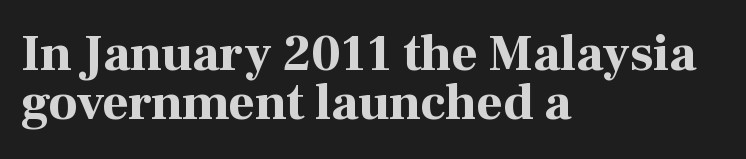
The image shows 51 px bold serif type, upright; set left-aligned, tight line spacing (0.97x), normal letter spacing, not underlined; high stroke contrast and a medium x-height.
